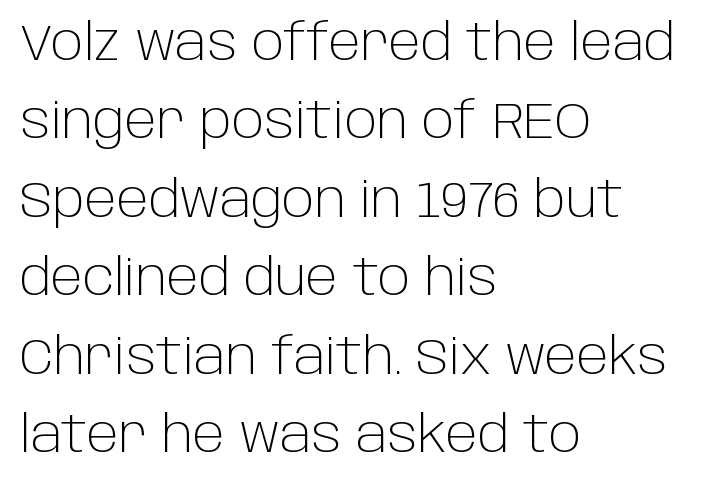
The image shows 50 px light sans-serif type, upright; set left-aligned, normal line spacing (1.57x), normal letter spacing, not underlined; low stroke contrast and a large x-height.
